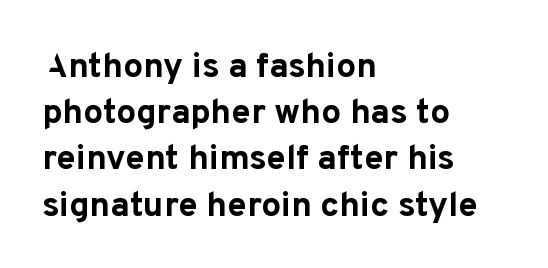
The image shows 35 px bold sans-serif type, upright; set left-aligned, normal line spacing (1.32x), normal letter spacing, not underlined; low stroke contrast and a medium x-height.
